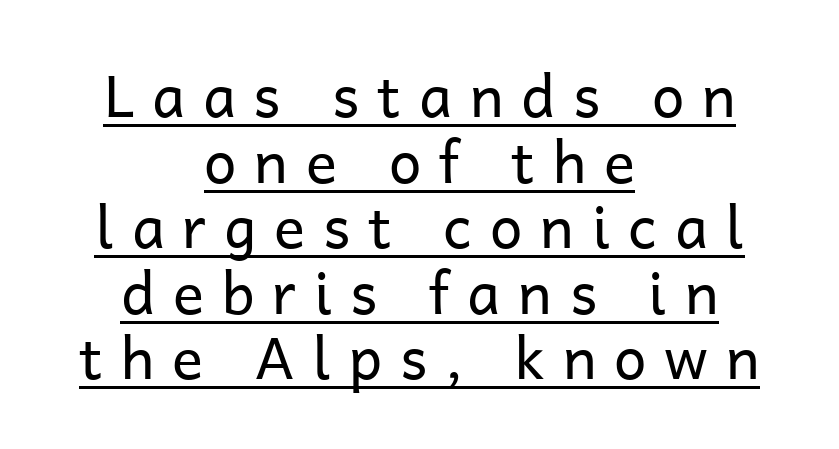
{"serif": "no", "italic": "no", "bold": "no", "weight": "regular", "width": "normal", "stroke_contrast": "low", "x_height": "medium", "monospaced": "no", "underline": "yes", "align": "center", "line_spacing": "tight", "line_spacing_ratio": 1.13, "letter_spacing": "wide", "letter_spacing_em": 0.31, "glyph_px": 58}
